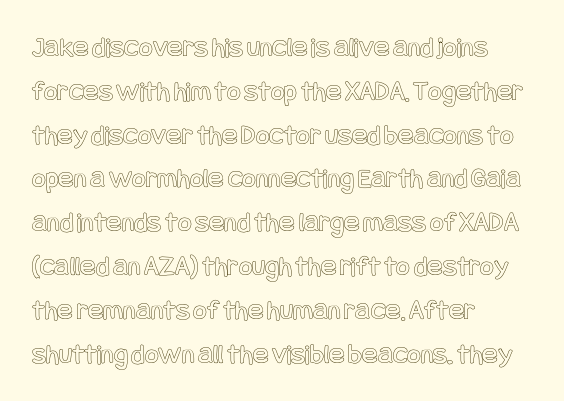
The image shows 29 px condensed type, upright; set left-aligned, normal line spacing (1.51x), normal letter spacing, not underlined; a large x-height.
